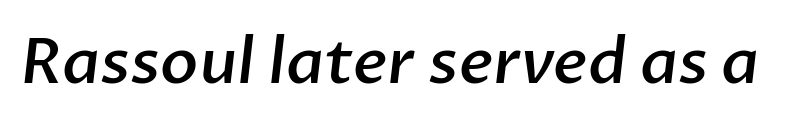
Q: Is the text bold? A: Semi-bold.
Q: Is the typeface a serif or a sans-serif typeface? A: Sans-serif.
Q: Is the text underlined? A: No.
Q: Is the spacing between letters normal or unusually wide? A: Normal.
Q: Width (condensed, normal, or wide)? A: Normal.
Q: Stroke contrast? A: Low.
Q: x-height? A: Medium.
Q: Monospaced? A: No.
